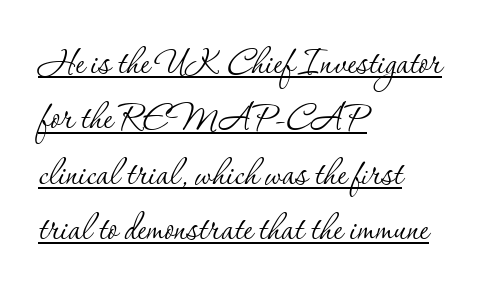
These lines keep a tight, regular rhythm from letter to letter. Stems and bowls with no extra thickness — not bold. The glyphs are accompanied by a horizontal stroke just below them. You could not count columns in this text — the font is proportionally spaced. In CSS terms this would be text-align: left. Unlike a clean sans, this face finishes its strokes with serifs.
